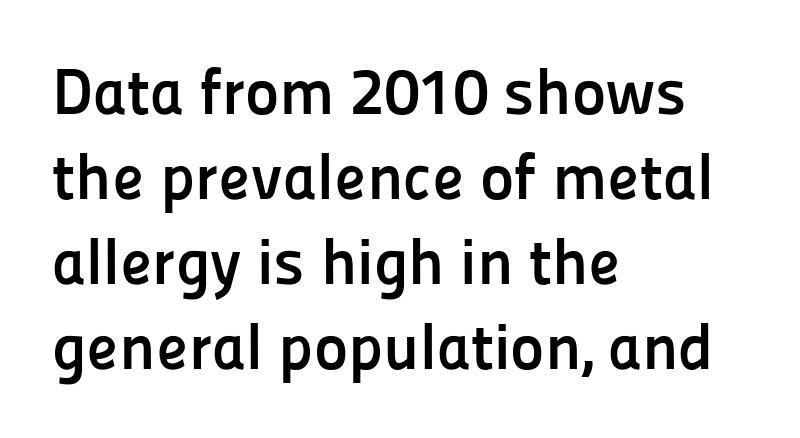
Q: Is the text bold? A: Yes.
Q: Is the text italic (slanted)? A: No, it is upright.
Q: Is the typeface a serif or a sans-serif typeface? A: Sans-serif.
Q: Is the text underlined? A: No.
Q: How is the paragraph aligned? A: Left-aligned.
Q: Is the spacing between letters normal or unusually wide? A: Normal.
Q: Is the spacing between lines tight, normal or loose? A: Normal.
Q: Width (condensed, normal, or wide)? A: Normal.
Q: Stroke contrast? A: Low.
Q: x-height? A: Medium.
Q: Monospaced? A: No.
